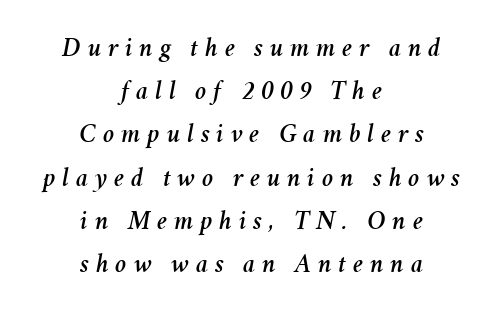
{"italic": "yes", "lean": "right", "slant_degrees": 11, "underline": "no", "align": "center", "line_spacing": "normal", "line_spacing_ratio": 1.6, "letter_spacing": "wide", "letter_spacing_em": 0.25, "glyph_px": 27}
